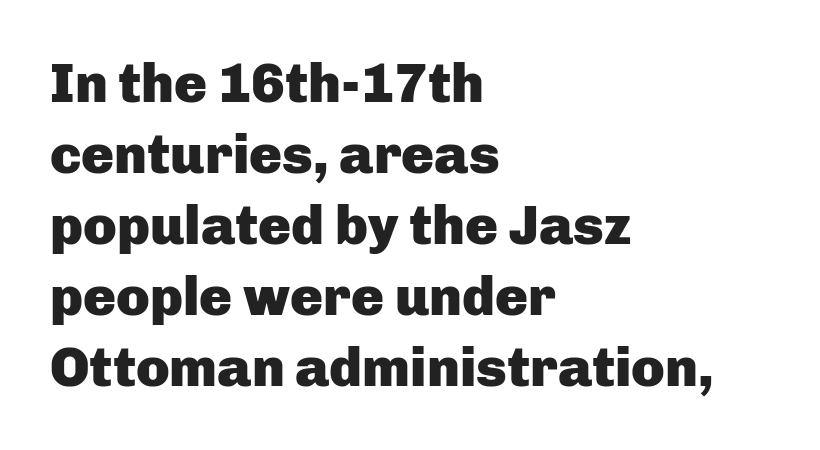
The image shows 55 px heavy sans-serif type, upright; set left-aligned, normal line spacing (1.29x), normal letter spacing, not underlined; low stroke contrast and a medium x-height.
